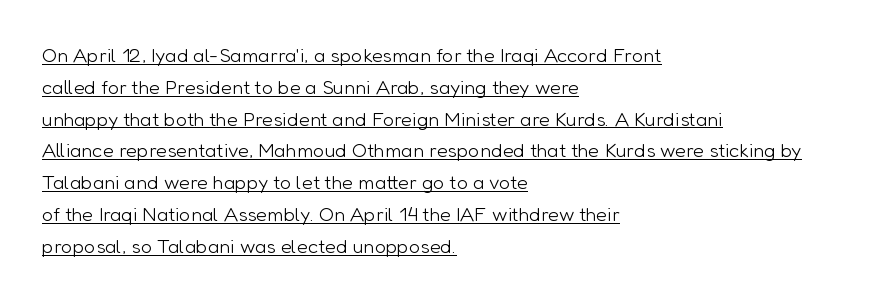
The image shows 20 px text type, upright; set left-aligned, normal line spacing (1.59x), normal letter spacing, underlined.
